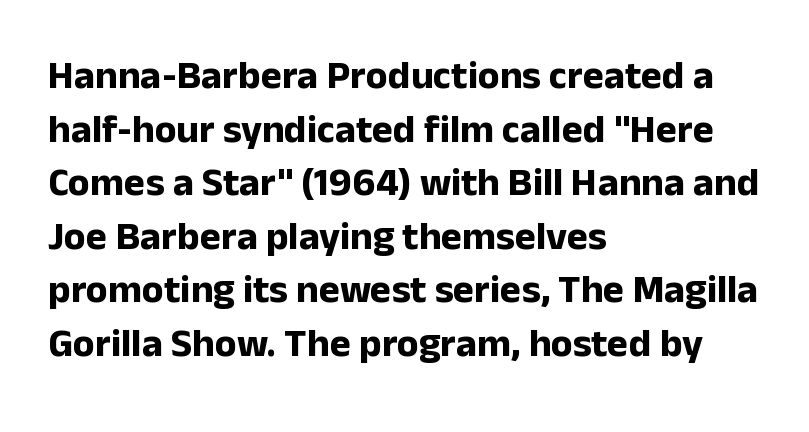
Q: Is the text bold? A: Yes.
Q: Is the text italic (slanted)? A: No, it is upright.
Q: Is the typeface a serif or a sans-serif typeface? A: Sans-serif.
Q: Is the text underlined? A: No.
Q: How is the paragraph aligned? A: Left-aligned.
Q: Is the spacing between letters normal or unusually wide? A: Normal.
Q: Is the spacing between lines tight, normal or loose? A: Normal.
Q: Width (condensed, normal, or wide)? A: Normal.
Q: Stroke contrast? A: Low.
Q: x-height? A: Medium.
Q: Monospaced? A: No.
